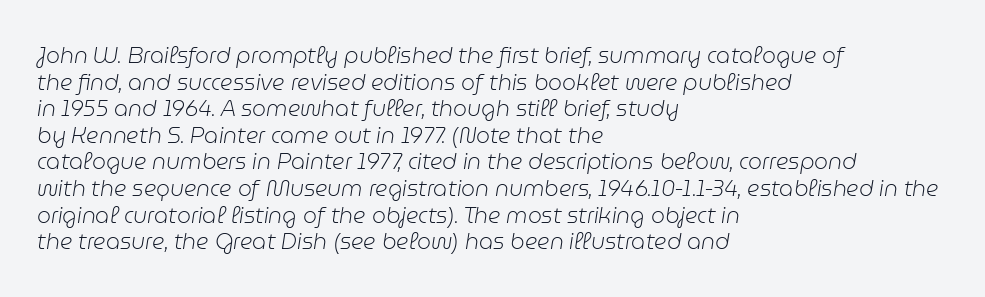
{"italic": "yes", "lean": "right", "slant_degrees": 9, "bold": "no", "underline": "no", "align": "left", "line_spacing_ratio": 1.21, "letter_spacing": "normal", "letter_spacing_em": 0.0, "glyph_px": 22}
